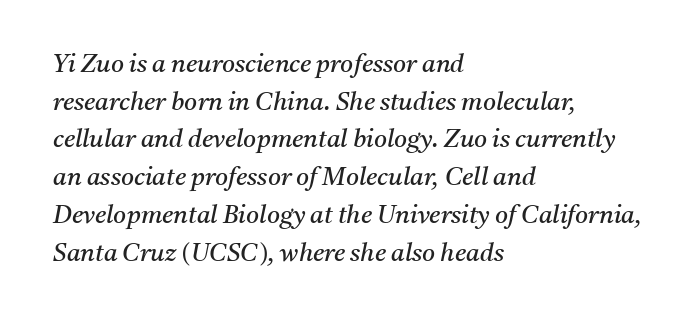
Q: Is the text bold? A: No.
Q: Is the text italic (slanted)? A: Yes, it leans right by about 11 degrees.
Q: Is the text underlined? A: No.
Q: How is the paragraph aligned? A: Left-aligned.
Q: Is the spacing between letters normal or unusually wide? A: Normal.
Q: Is the spacing between lines tight, normal or loose? A: Normal.
